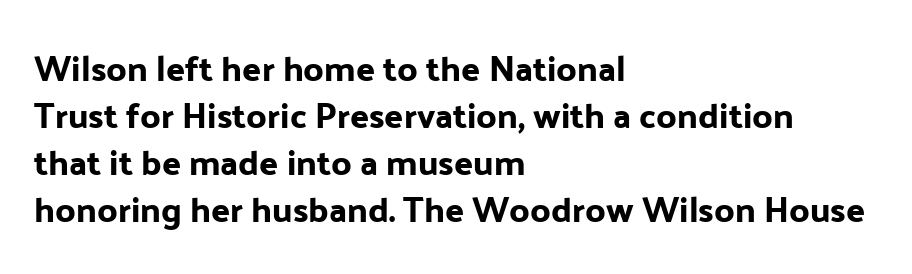
The image shows 35 px sans-serif type, upright; set left-aligned, normal line spacing (1.34x), normal letter spacing, not underlined; low stroke contrast and a medium x-height.
